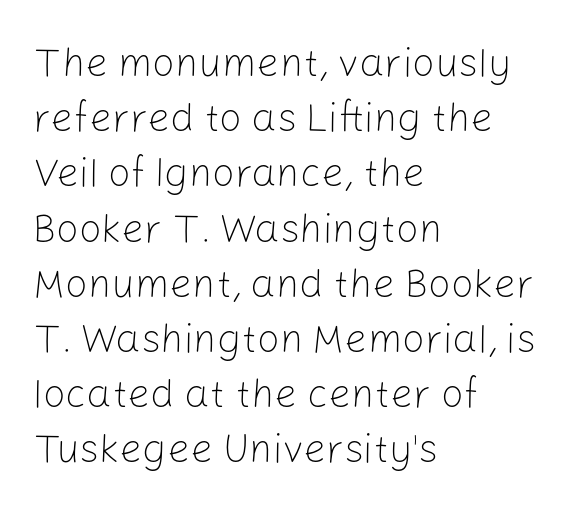
Are there feet on the stems? There aren't — it's a sans. Standard letterfit; no display-style spreading of the glyphs. In terms of leading, this rendering sits right in the middle. Ascenders rise straight up at ninety degrees.
